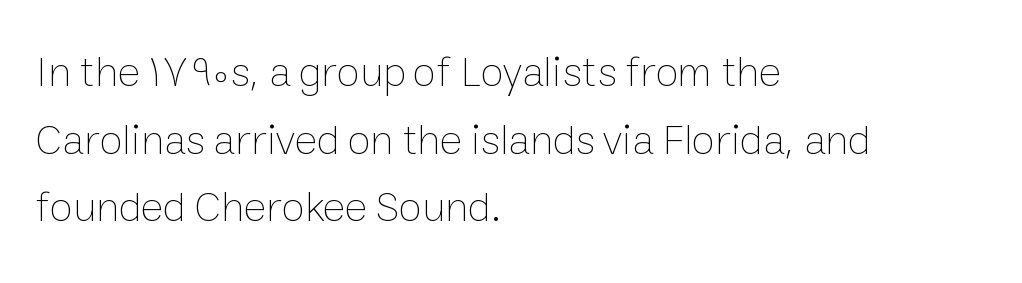
The zone under the glyphs is completely vacant. The strokes carry an ordinary text weight at most. Spacing verdict: proportional, widths tailored to each character. Honestly, the row spacing looks completely unremarkable. The horizontal fit of the characters is conventional and even.
